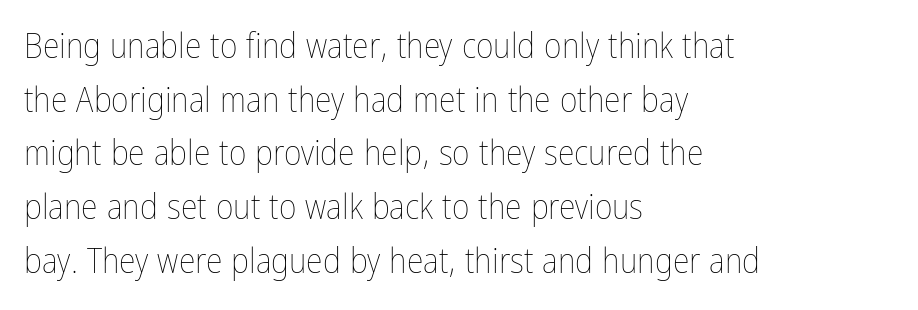
{"italic": "no", "bold": "no", "weight": "thin", "width": "condensed", "stroke_contrast": "low", "x_height": "medium", "monospaced": "no", "underline": "no", "align": "left", "line_spacing": "normal", "line_spacing_ratio": 1.58, "letter_spacing": "normal", "letter_spacing_em": 0.0, "glyph_px": 34}
